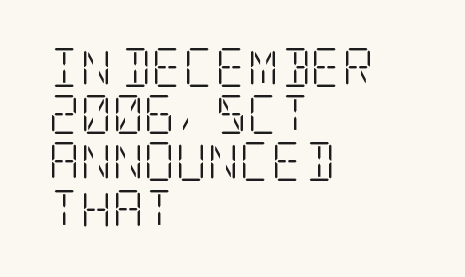
The axis of the letterforms is exactly vertical. Descender tails drop into unmarked territory. The font is comparable to plain body text, perhaps lighter. The lines are quadded left.
